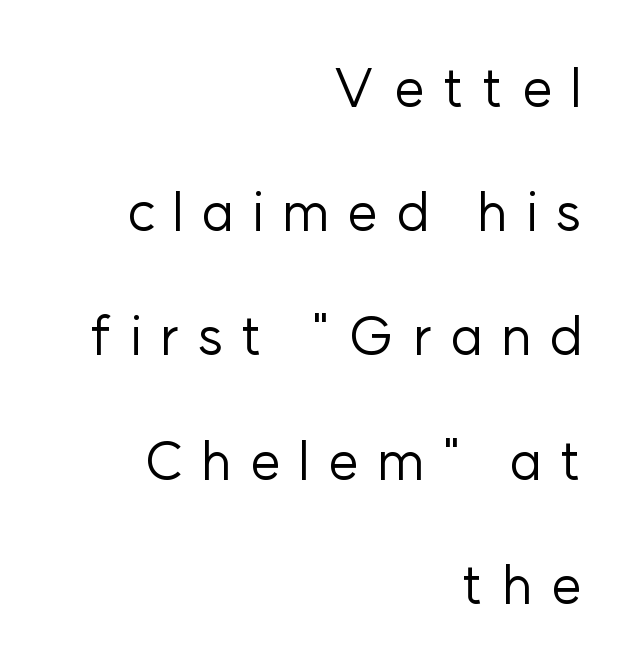
Vertical spacing — loose. Caption: face not bold, strokes unweighted. Ordinary non-slanted type is in use. The baseline area is clear. You can tell from the bare stems that sans-serif type was used. Spacing verdict: proportional, widths tailored to each character.
